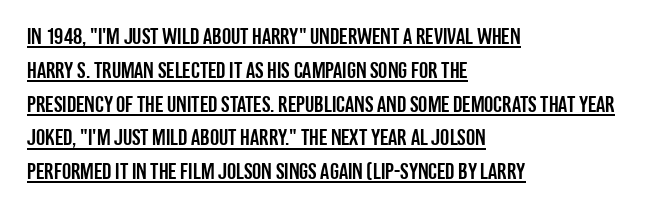
The image shows 23 px text type, upright; set left-aligned, normal line spacing (1.47x), normal letter spacing, underlined.
